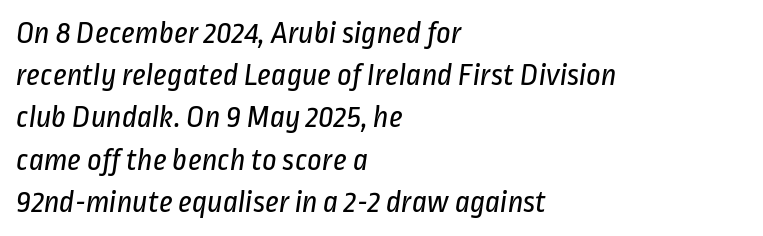
{"serif": "no", "bold": "no", "weight": "regular", "width": "condensed", "stroke_contrast": "low", "x_height": "medium", "monospaced": "no", "underline": "no", "align": "left", "line_spacing": "normal", "line_spacing_ratio": 1.32, "letter_spacing": "normal", "letter_spacing_em": 0.0, "glyph_px": 32}
